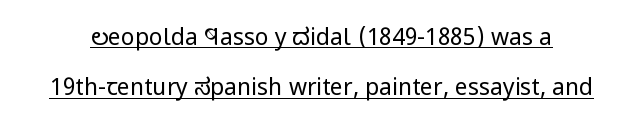
Q: Is the text bold? A: No.
Q: Is the text italic (slanted)? A: No, it is upright.
Q: Is the text underlined? A: Yes.
Q: Is the spacing between letters normal or unusually wide? A: Normal.
Q: Is the spacing between lines tight, normal or loose? A: Loose.
